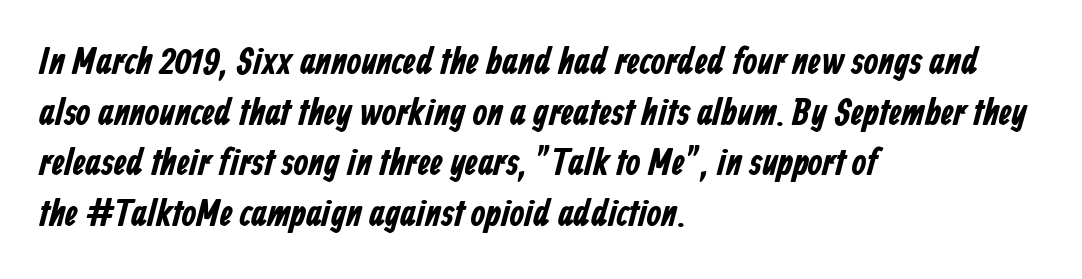
Q: Is the text bold? A: Yes.
Q: Is the typeface a serif or a sans-serif typeface? A: Sans-serif.
Q: Is the text underlined? A: No.
Q: How is the paragraph aligned? A: Left-aligned.
Q: Is the spacing between letters normal or unusually wide? A: Normal.
Q: Is the spacing between lines tight, normal or loose? A: Normal.
Q: Width (condensed, normal, or wide)? A: Condensed.
Q: Stroke contrast? A: Low.
Q: x-height? A: Medium.
Q: Monospaced? A: No.
